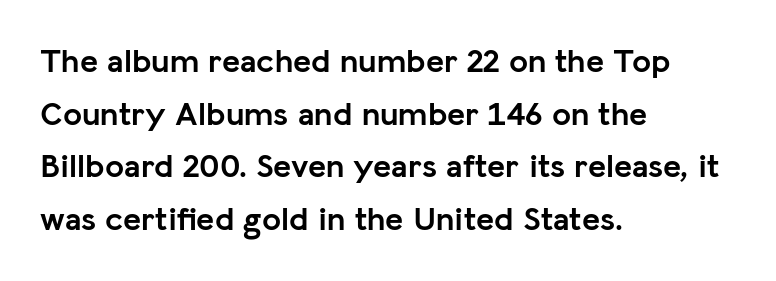
Check where the strokes stop: nothing finishes them off — pure sans. As a designer I'd log this as weight 700, bold. Honestly, the row spacing looks completely unremarkable. Students, note that the glyphs here touch the page at normal intervals. Nobody drew a line under any word here. This is roman type, the default non-slanted kind.
